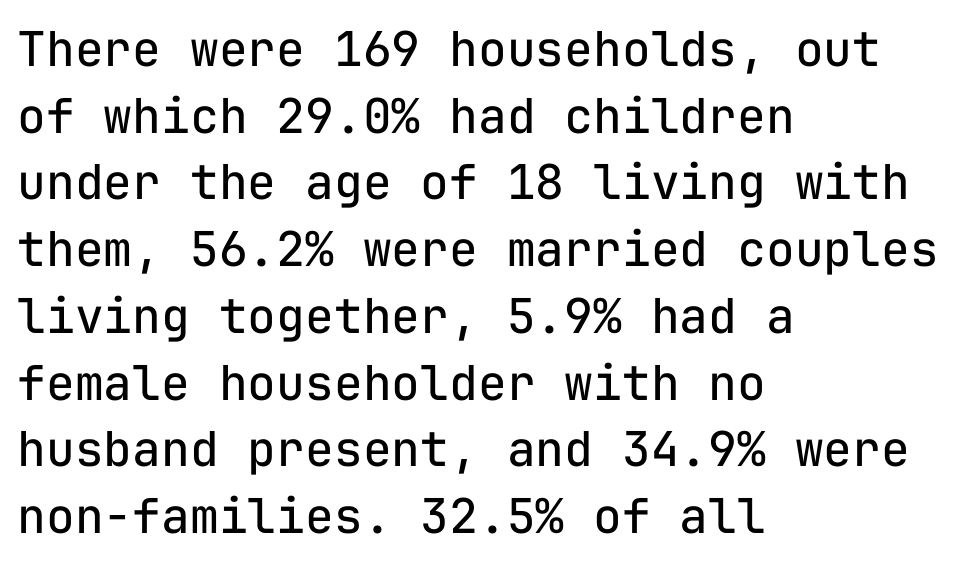
{"serif": "no", "italic": "no", "bold": "no", "weight": "regular", "width": "normal", "stroke_contrast": "low", "x_height": "medium", "monospaced": "yes", "underline": "no", "align": "left", "line_spacing": "normal", "line_spacing_ratio": 1.39, "letter_spacing": "normal", "letter_spacing_em": 0.0, "glyph_px": 48}
